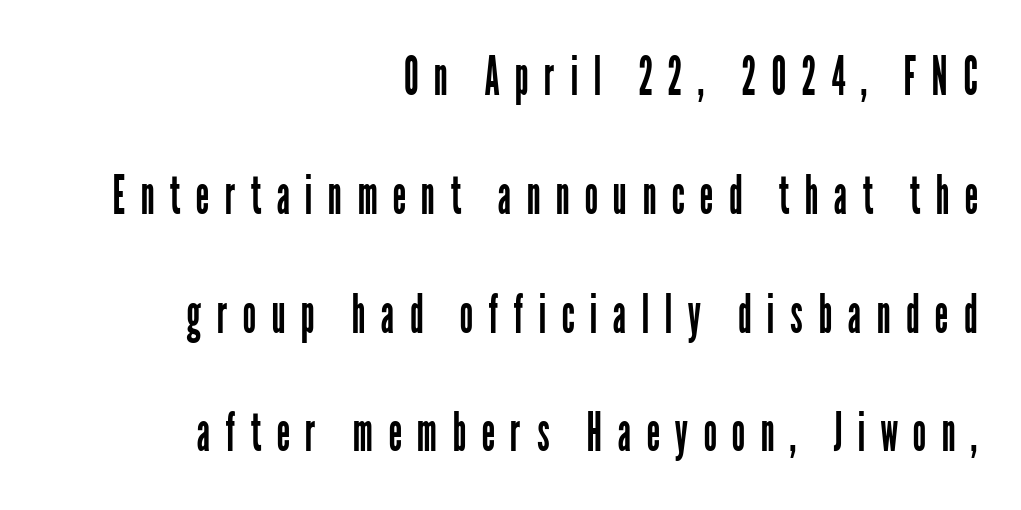
{"serif": "no", "italic": "no", "bold": "no", "weight": "regular", "width": "condensed", "stroke_contrast": "low", "x_height": "medium", "monospaced": "no", "underline": "no", "align": "right", "line_spacing": "loose", "line_spacing_ratio": 2.2, "letter_spacing": "wide", "letter_spacing_em": 0.28, "glyph_px": 54}
